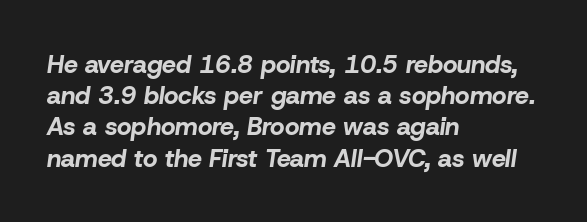
{"italic": "yes", "lean": "right", "slant_degrees": 8, "bold": "yes", "underline": "no", "align": "left", "line_spacing": "normal", "line_spacing_ratio": 1.25, "letter_spacing": "normal", "letter_spacing_em": 0.0, "glyph_px": 25}
